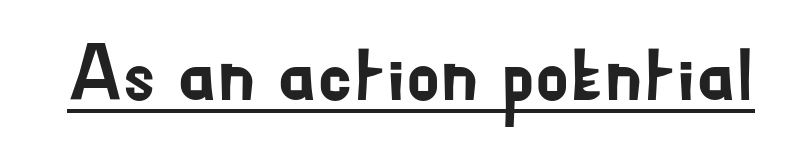
{"serif": "no", "italic": "no", "width": "normal", "stroke_contrast": "low", "x_height": "small", "monospaced": "no", "underline": "yes", "letter_spacing": "normal", "letter_spacing_em": 0.0, "glyph_px": 78}
